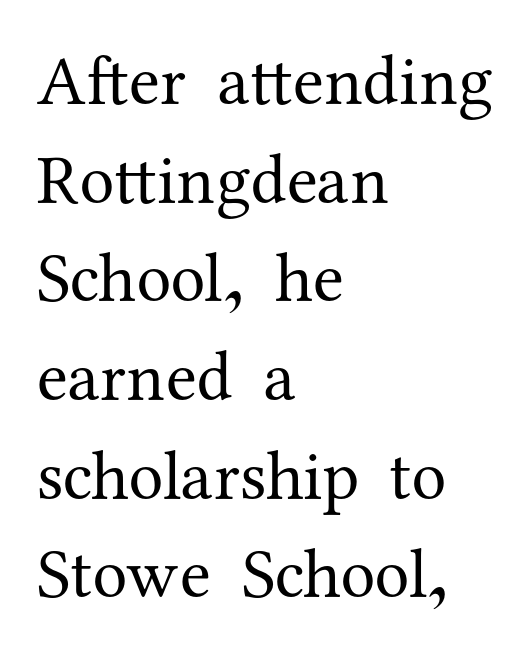
{"serif": "yes", "italic": "no", "bold": "no", "weight": "regular", "width": "normal", "stroke_contrast": "medium", "x_height": "medium", "monospaced": "no", "underline": "no", "align": "left", "line_spacing": "normal", "line_spacing_ratio": 1.41, "letter_spacing": "normal", "letter_spacing_em": 0.0, "glyph_px": 70}
